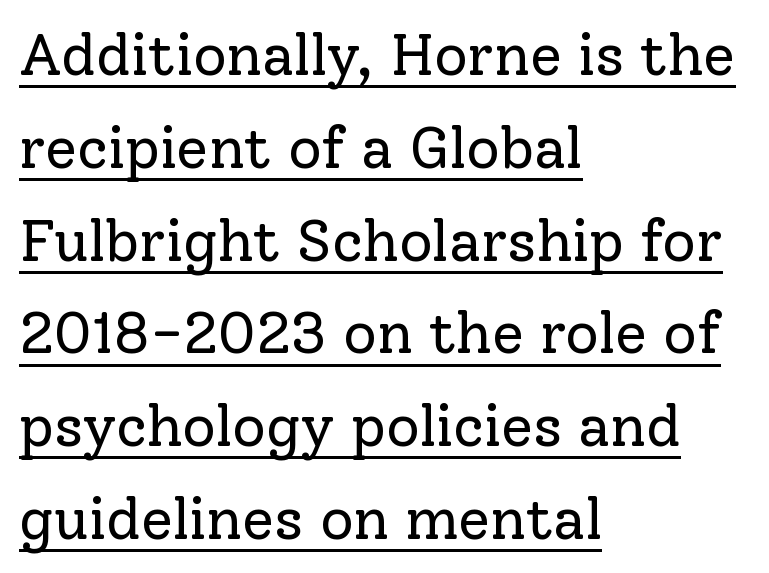
Q: Is the text bold? A: No.
Q: Is the text italic (slanted)? A: No, it is upright.
Q: Is the typeface a serif or a sans-serif typeface? A: Serif.
Q: Is the text underlined? A: Yes.
Q: How is the paragraph aligned? A: Left-aligned.
Q: Is the spacing between letters normal or unusually wide? A: Normal.
Q: Is the spacing between lines tight, normal or loose? A: Normal.
Q: Width (condensed, normal, or wide)? A: Normal.
Q: Stroke contrast? A: Low.
Q: x-height? A: Medium.
Q: Monospaced? A: No.
